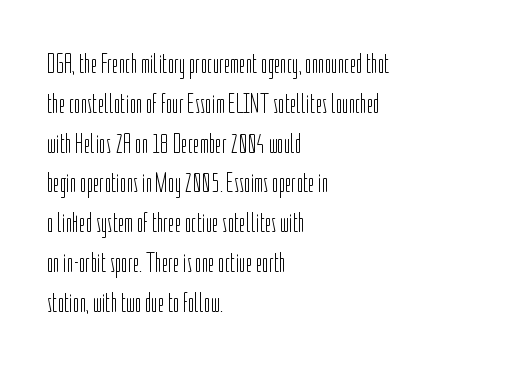
The image shows 28 px light, condensed sans-serif type, upright; set left-aligned, normal line spacing (1.42x), normal letter spacing, not underlined; low stroke contrast and a medium x-height.
